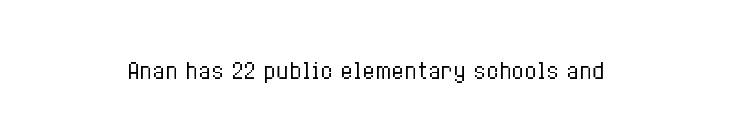
The image shows 21 px text type, upright; set normal letter spacing, not underlined.
